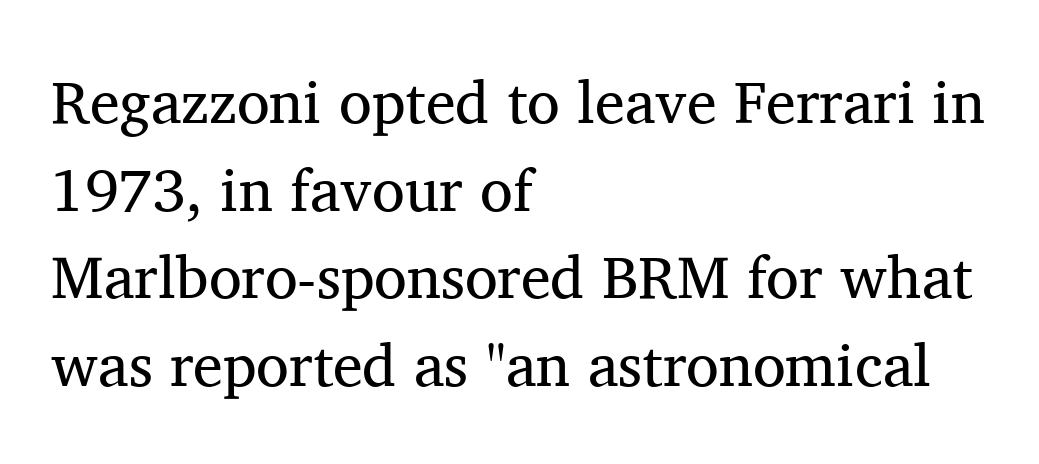
The image shows 60 px regular-weight serif type, upright; set left-aligned, normal line spacing (1.46x), normal letter spacing, not underlined; medium stroke contrast and a medium x-height.
